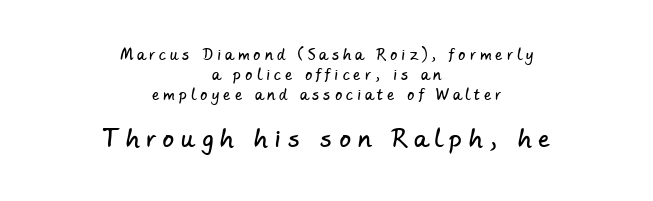
The image shows 23 px text type; set centered, normal line spacing (1.43x), unusually wide letter spacing (+0.3 em), not underlined; the second (bottom) block is 1.64x larger.
